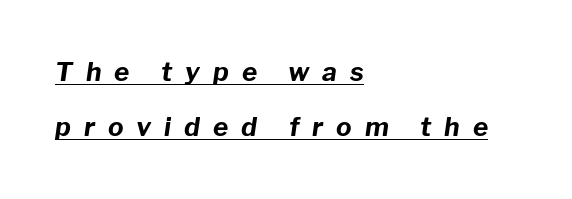
{"italic": "yes", "lean": "right", "slant_degrees": 8, "bold": "yes", "underline": "yes", "align": "left", "line_spacing": "loose", "line_spacing_ratio": 2.12, "letter_spacing": "wide", "letter_spacing_em": 0.5, "glyph_px": 26}
